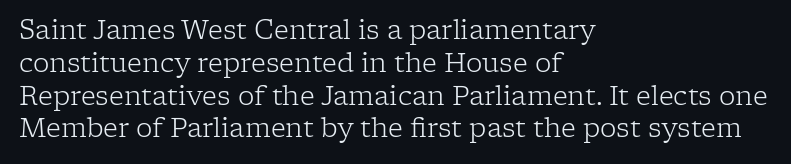
{"italic": "no", "bold": "no", "underline": "no", "align": "left", "line_spacing": "normal", "line_spacing_ratio": 1.26, "letter_spacing": "normal", "letter_spacing_em": 0.0, "glyph_px": 26}
